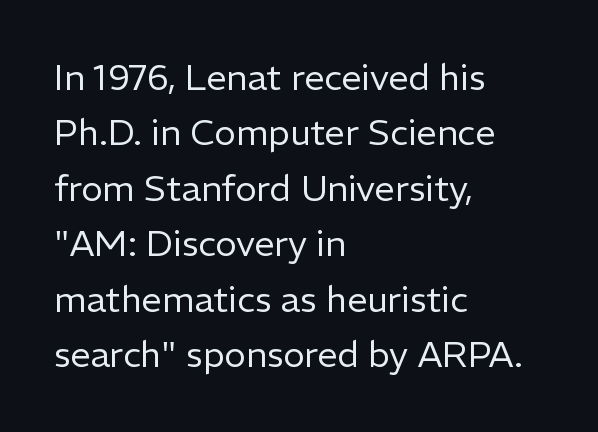
Q: Is the text bold? A: No.
Q: Is the text italic (slanted)? A: No, it is upright.
Q: Is the typeface a serif or a sans-serif typeface? A: Sans-serif.
Q: Is the text underlined? A: No.
Q: How is the paragraph aligned? A: Left-aligned.
Q: Is the spacing between letters normal or unusually wide? A: Normal.
Q: Is the spacing between lines tight, normal or loose? A: Normal.
Q: Width (condensed, normal, or wide)? A: Normal.
Q: Stroke contrast? A: Low.
Q: x-height? A: Medium.
Q: Monospaced? A: No.
